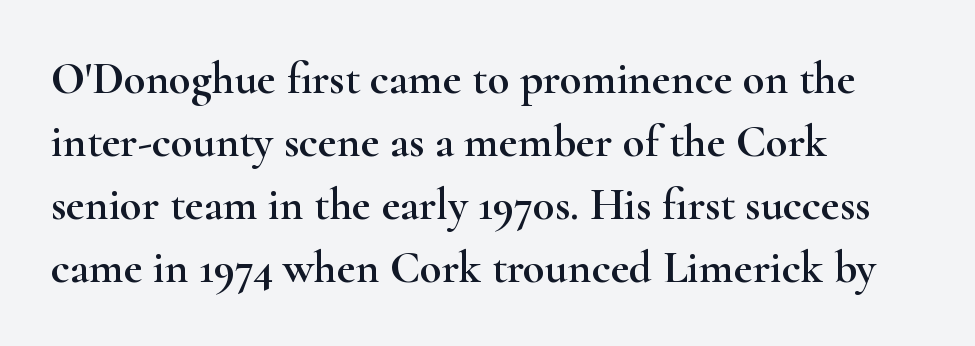
{"serif": "yes", "italic": "no", "width": "wide", "stroke_contrast": "high", "x_height": "small", "monospaced": "no", "underline": "no", "align": "left", "line_spacing": "normal", "line_spacing_ratio": 1.4, "letter_spacing": "normal", "letter_spacing_em": 0.0, "glyph_px": 45}
